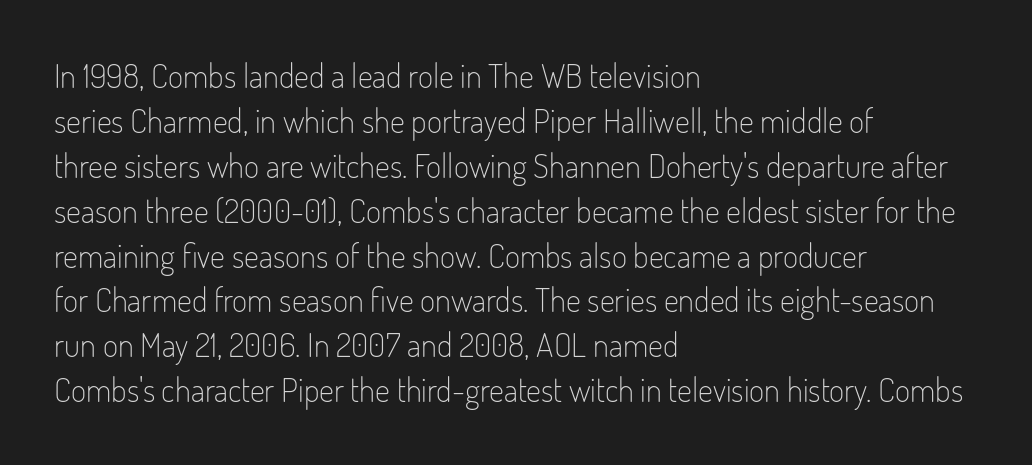
Q: Is the text bold? A: No.
Q: Is the text italic (slanted)? A: No, it is upright.
Q: Is the typeface a serif or a sans-serif typeface? A: Sans-serif.
Q: Is the text underlined? A: No.
Q: How is the paragraph aligned? A: Left-aligned.
Q: Is the spacing between letters normal or unusually wide? A: Normal.
Q: Is the spacing between lines tight, normal or loose? A: Normal.
Q: Width (condensed, normal, or wide)? A: Condensed.
Q: Stroke contrast? A: Low.
Q: x-height? A: Small.
Q: Monospaced? A: No.
